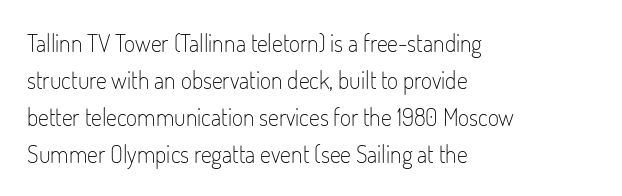
{"italic": "no", "bold": "no", "underline": "no", "align": "left", "line_spacing": "normal", "line_spacing_ratio": 1.54, "letter_spacing": "normal", "letter_spacing_em": 0.0, "glyph_px": 24}
